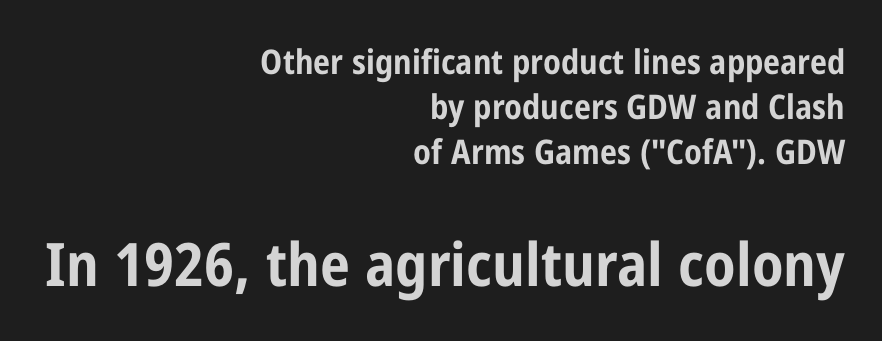
{"serif": "no", "italic": "no", "bold": "yes", "weight": "bold", "width": "condensed", "stroke_contrast": "low", "x_height": "medium", "monospaced": "no", "underline": "no", "align": "right", "line_spacing": "normal", "line_spacing_ratio": 1.33, "letter_spacing": "normal", "letter_spacing_em": 0.0, "larger_block": "second", "size_ratio": 1.76, "glyph_px": 60}
